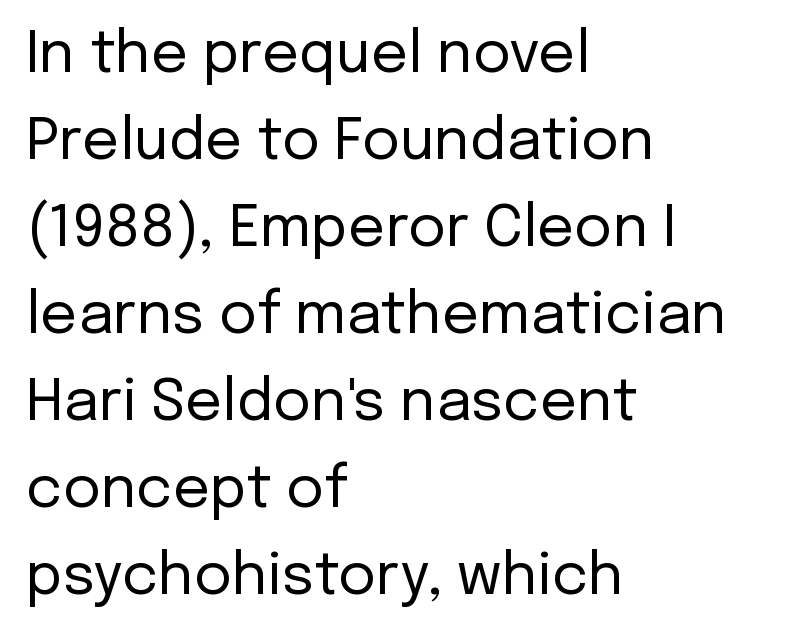
Q: Is the text bold? A: No.
Q: Is the text italic (slanted)? A: No, it is upright.
Q: Is the typeface a serif or a sans-serif typeface? A: Sans-serif.
Q: Is the text underlined? A: No.
Q: How is the paragraph aligned? A: Left-aligned.
Q: Is the spacing between letters normal or unusually wide? A: Normal.
Q: Is the spacing between lines tight, normal or loose? A: Normal.
Q: Width (condensed, normal, or wide)? A: Normal.
Q: Stroke contrast? A: Low.
Q: x-height? A: Medium.
Q: Monospaced? A: No.
